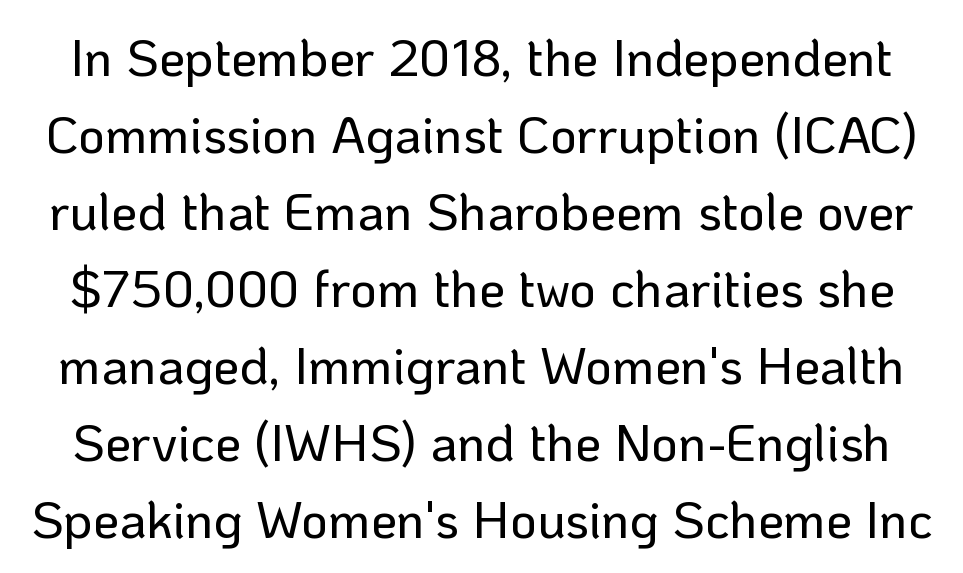
The image shows 52 px sans-serif type, upright; set normal line spacing (1.48x), normal letter spacing, not underlined; low stroke contrast and a medium x-height.
